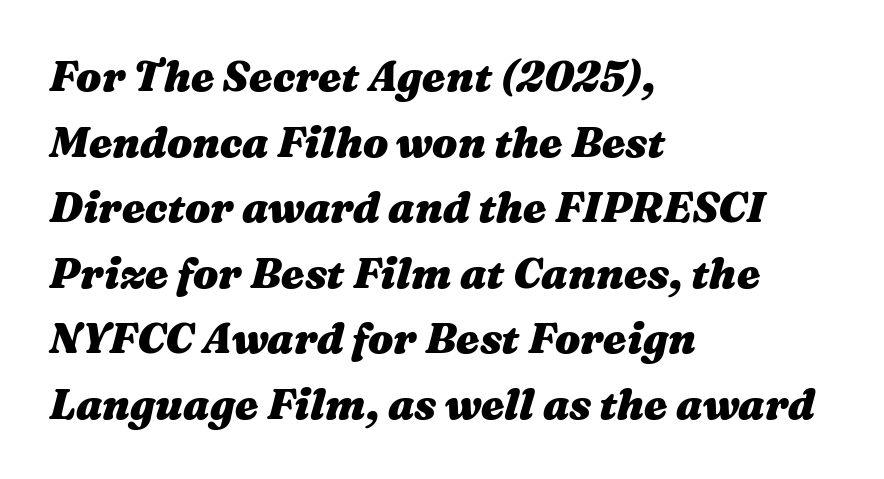
Q: Is the text bold? A: Yes.
Q: Is the text italic (slanted)? A: Yes, it leans right by about 16 degrees.
Q: Is the text underlined? A: No.
Q: How is the paragraph aligned? A: Left-aligned.
Q: Is the spacing between letters normal or unusually wide? A: Normal.
Q: Is the spacing between lines tight, normal or loose? A: Normal.
Q: Width (condensed, normal, or wide)? A: Wide.
Q: Stroke contrast? A: Medium.
Q: x-height? A: Medium.
Q: Monospaced? A: No.
